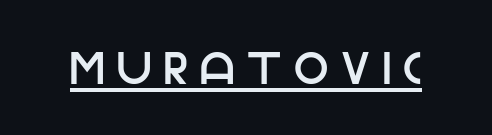
{"serif": "no", "italic": "no", "width": "normal", "stroke_contrast": "low", "x_height": "large", "monospaced": "no", "underline": "yes", "letter_spacing": "wide", "letter_spacing_em": 0.28, "glyph_px": 45}
